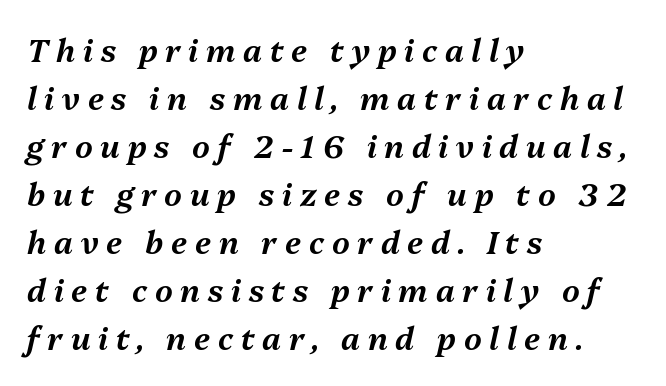
The image shows 31 px text type, italic (leaning right); set left-aligned, normal line spacing (1.55x), unusually wide letter spacing (+0.25 em), not underlined; medium stroke contrast and a medium x-height.
